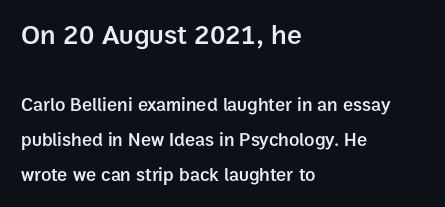
The typography opts for an upright posture over an oblique one. Larger block? The one above; the one below is distinctly smaller. Strokes here are thickened, but only to semibold level. Examine the stroke ends and you'll find no serifs. Nothing unusual about the tracking: characters are spaced as the font intends.
